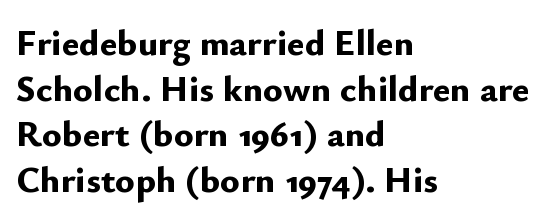
The image shows 37 px bold sans-serif type, upright; set left-aligned, line spacing 1.23x, normal letter spacing, not underlined; low stroke contrast and a small x-height.
